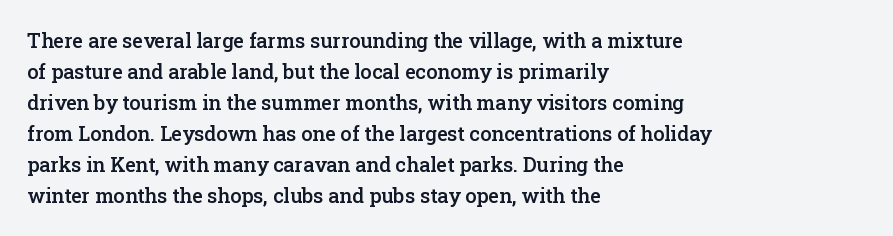
{"italic": "no", "bold": "semi", "underline": "no", "align": "left", "line_spacing": "normal", "line_spacing_ratio": 1.55, "letter_spacing": "normal", "letter_spacing_em": 0.0, "glyph_px": 20}
